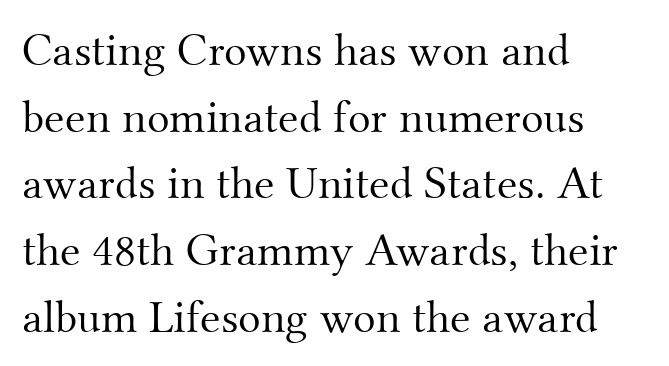
Q: Is the text bold? A: No.
Q: Is the text italic (slanted)? A: No, it is upright.
Q: Is the typeface a serif or a sans-serif typeface? A: Serif.
Q: Is the text underlined? A: No.
Q: How is the paragraph aligned? A: Left-aligned.
Q: Is the spacing between letters normal or unusually wide? A: Normal.
Q: Is the spacing between lines tight, normal or loose? A: Normal.
Q: Width (condensed, normal, or wide)? A: Normal.
Q: Stroke contrast? A: Medium.
Q: x-height? A: Small.
Q: Monospaced? A: No.
